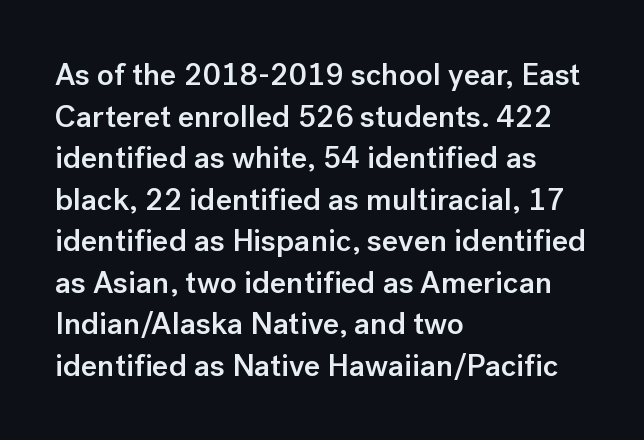
The image shows 31 px semibold sans-serif type, upright; set left-aligned, normal line spacing (1.34x), normal letter spacing, not underlined; low stroke contrast and a medium x-height.
